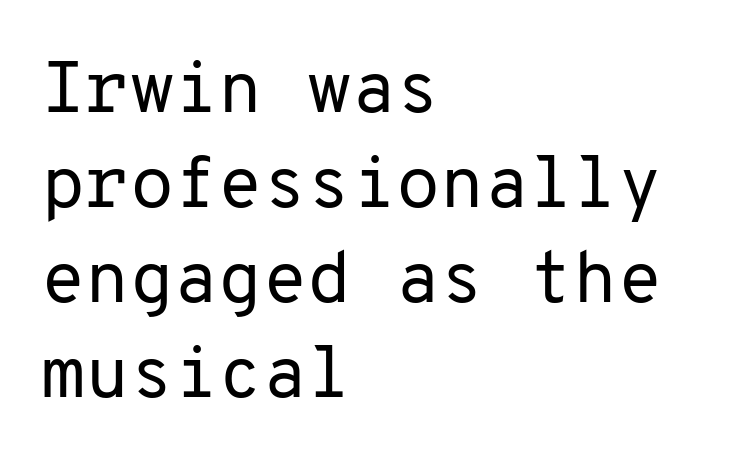
This sample is left-justified, so line endings fall wherever the words run out. The glyphs in this specimen are sans serif. The characters are drawn with everyday or finer stroke widths. This is roman type, the default non-slanted kind. In terms of leading, this rendering sits right in the middle. The rendering keeps characters at their native spacing.
